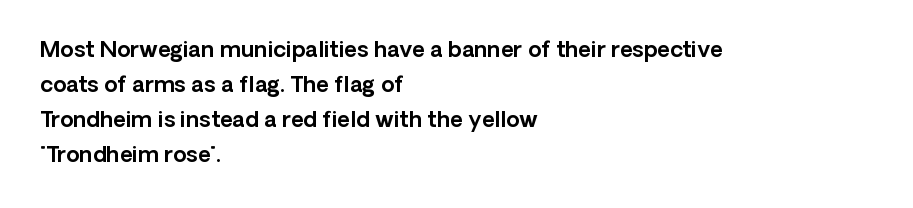
Q: Is the text italic (slanted)? A: No, it is upright.
Q: Is the text underlined? A: No.
Q: How is the paragraph aligned? A: Left-aligned.
Q: Is the spacing between letters normal or unusually wide? A: Normal.
Q: Is the spacing between lines tight, normal or loose? A: Normal.
